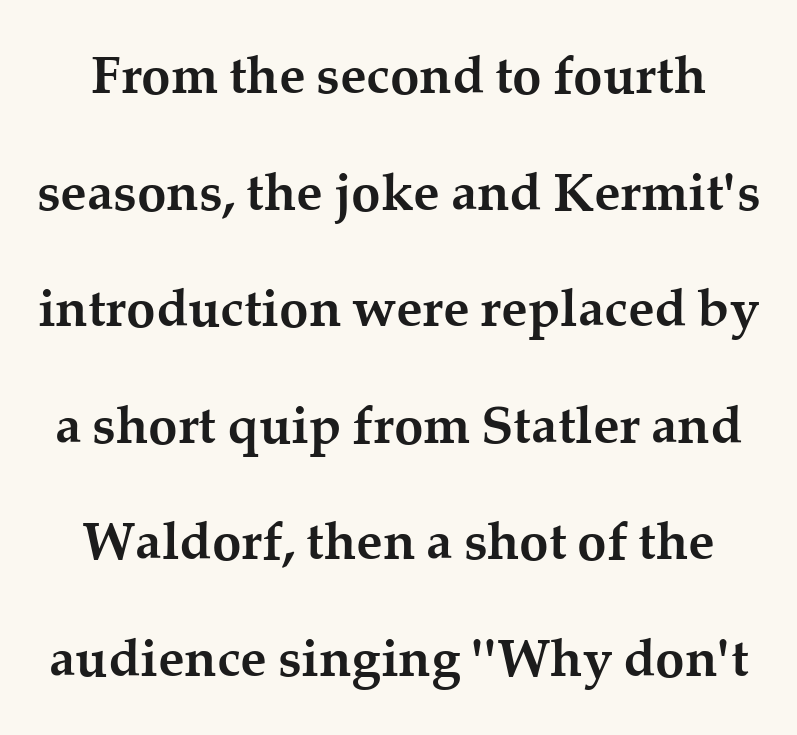
Q: Is the text bold? A: Yes.
Q: Is the text italic (slanted)? A: No, it is upright.
Q: Is the typeface a serif or a sans-serif typeface? A: Serif.
Q: Is the text underlined? A: No.
Q: Is the spacing between letters normal or unusually wide? A: Normal.
Q: Is the spacing between lines tight, normal or loose? A: Loose.
Q: Width (condensed, normal, or wide)? A: Normal.
Q: Stroke contrast? A: Medium.
Q: x-height? A: Medium.
Q: Monospaced? A: No.
